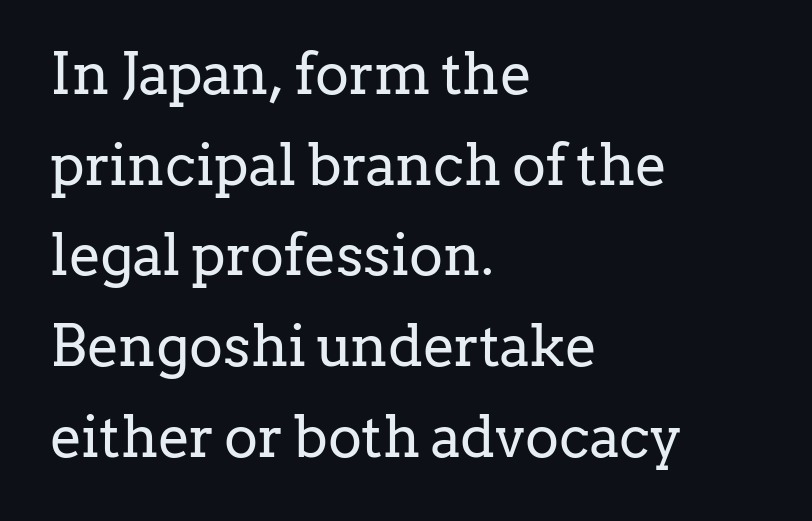
{"serif": "yes", "italic": "no", "bold": "no", "weight": "regular", "width": "normal", "stroke_contrast": "low", "x_height": "medium", "monospaced": "no", "underline": "no", "align": "left", "line_spacing": "normal", "line_spacing_ratio": 1.59, "letter_spacing": "normal", "letter_spacing_em": 0.0, "glyph_px": 57}
